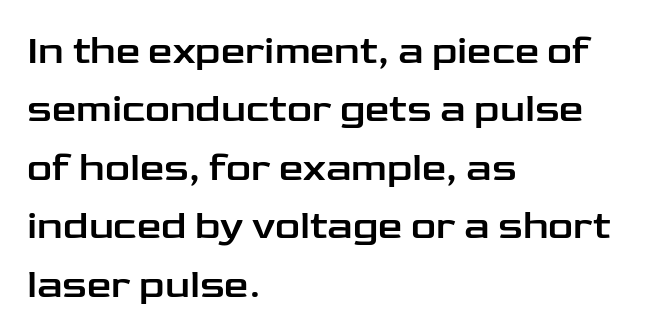
Letter spacing: default. If you drew a line through each stem, it would be perfectly vertical. Spacing verdict: proportional, widths tailored to each character. The text block is weighted toward the left margin, trailing off unevenly rightward.
